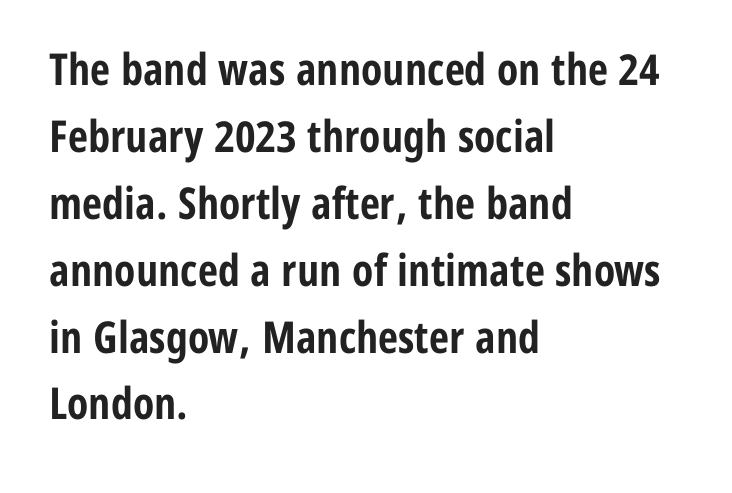
The image shows 44 px bold, condensed sans-serif type, upright; set left-aligned, normal line spacing (1.52x), normal letter spacing, not underlined; low stroke contrast and a medium x-height.
